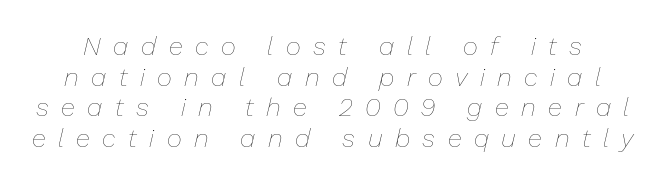
The image shows 26 px text type, italic (leaning right); set line spacing 1.18x, unusually wide letter spacing (+0.48 em), not underlined.
